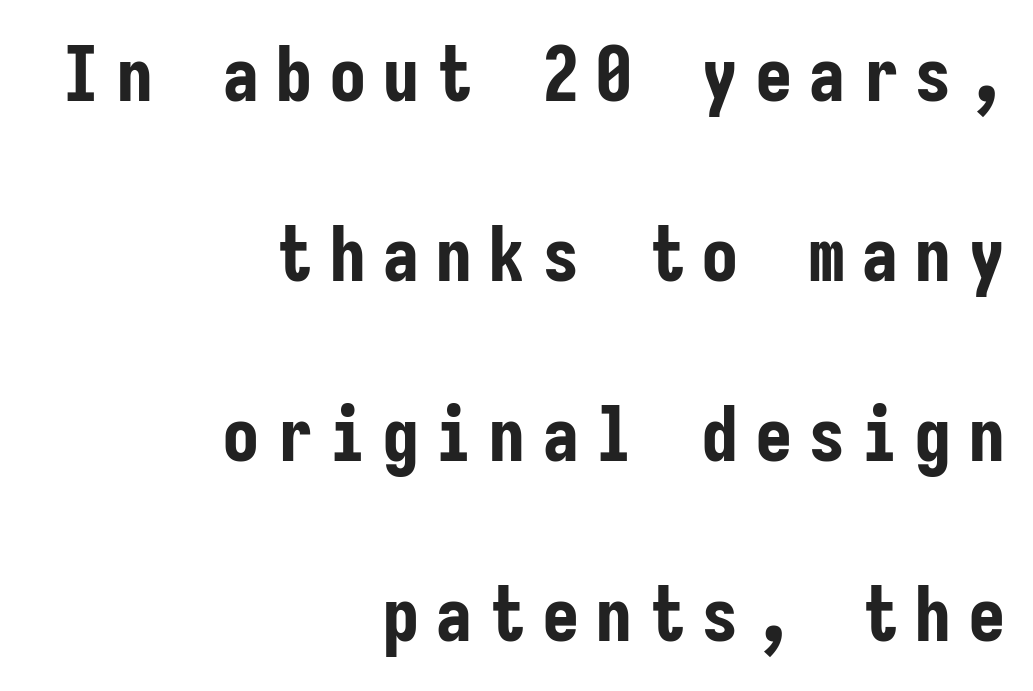
The image shows 75 px bold, condensed sans-serif type, upright, monospaced; set right-aligned, loose line spacing (2.4x), unusually wide letter spacing (+0.21 em), not underlined; low stroke contrast and a medium x-height.
